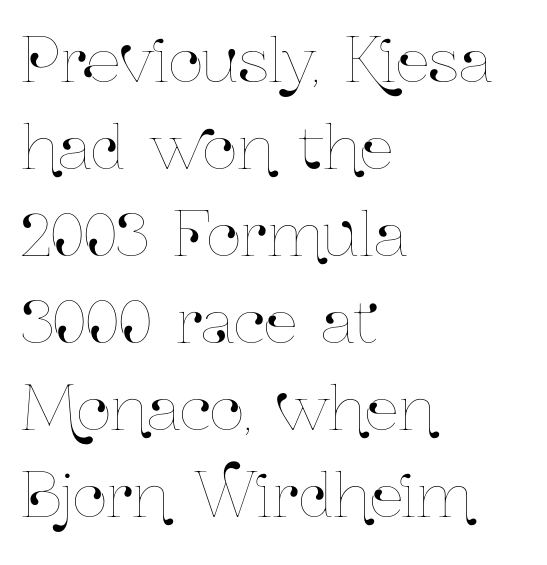
{"italic": "no", "width": "condensed", "stroke_contrast": "low", "x_height": "medium", "monospaced": "no", "underline": "no", "align": "left", "line_spacing": "normal", "line_spacing_ratio": 1.45, "letter_spacing": "normal", "letter_spacing_em": 0.0, "glyph_px": 60}
